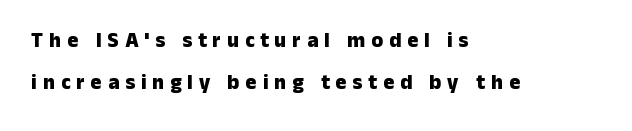
Nobody drew a line under any word here. As a designer I'd log this as weight 700, bold. This sample uses expanded letter spacing, leaving extra air between glyphs. The type sits square on the baseline with zero lean. Vertically, the passage feels expansive, rows floating well apart. The typesetter chose a ragged-right arrangement here.
